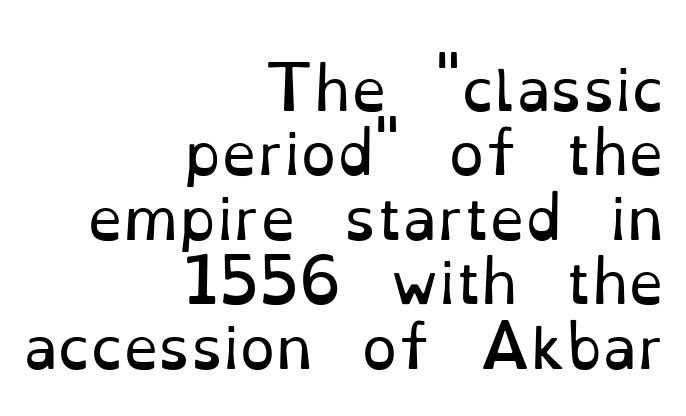
Q: Is the text bold? A: No.
Q: Is the text italic (slanted)? A: No, it is upright.
Q: Is the typeface a serif or a sans-serif typeface? A: Serif.
Q: Is the text underlined? A: No.
Q: How is the paragraph aligned? A: Right-aligned.
Q: Is the spacing between letters normal or unusually wide? A: Normal.
Q: Is the spacing between lines tight, normal or loose? A: Tight.
Q: Width (condensed, normal, or wide)? A: Normal.
Q: Stroke contrast? A: Low.
Q: x-height? A: Small.
Q: Monospaced? A: No.
